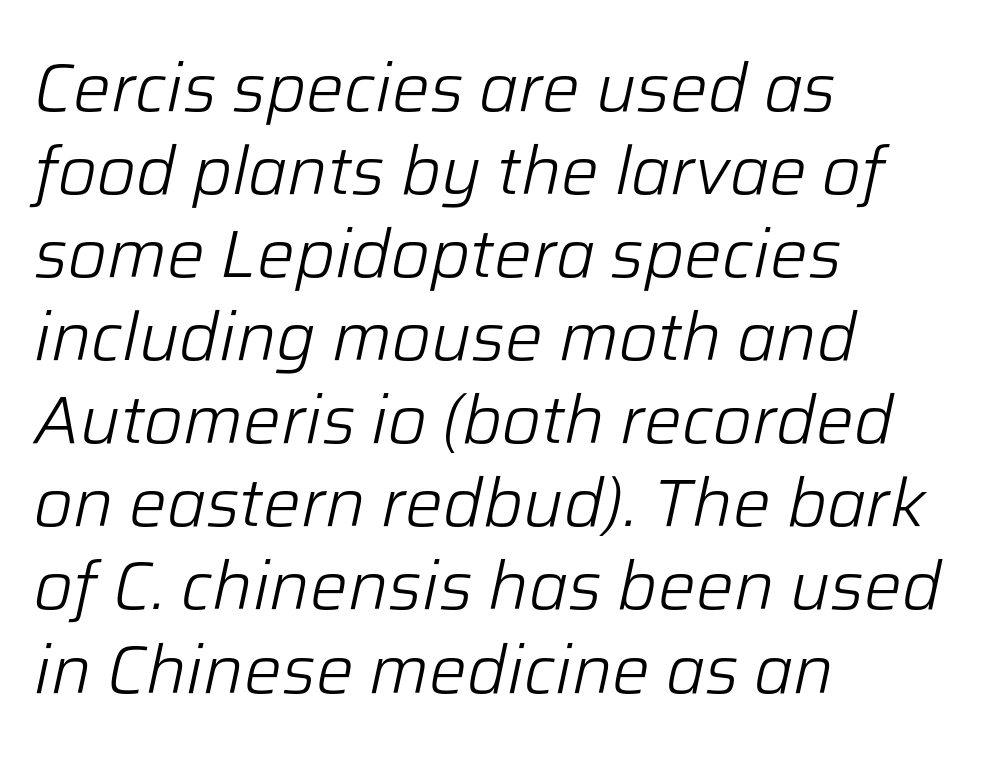
Q: Is the text bold? A: No.
Q: Is the text italic (slanted)? A: Yes, it leans right by about 12 degrees.
Q: Is the text underlined? A: No.
Q: How is the paragraph aligned? A: Left-aligned.
Q: Is the spacing between letters normal or unusually wide? A: Normal.
Q: Width (condensed, normal, or wide)? A: Normal.
Q: Stroke contrast? A: Low.
Q: x-height? A: Medium.
Q: Monospaced? A: No.
